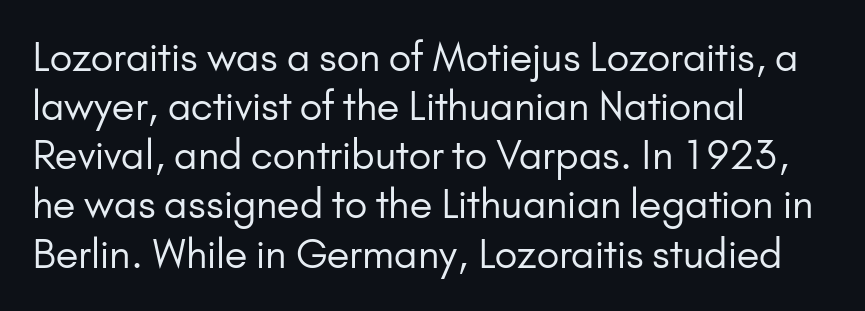
Observe the absence of serifs on each vertical stroke in this sample. Proportional: the letters do not fall into vertical columns. The strokes are not fattened; the text isn't bold. Evenly set lines give the paragraph a standard silhouette. Compared with typical body copy, the letter spacing here is the same.
